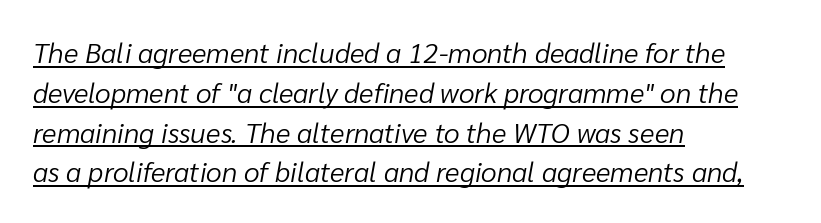
{"italic": "yes", "lean": "right", "slant_degrees": 10, "bold": "no", "weight": "light", "width": "normal", "stroke_contrast": "low", "x_height": "medium", "monospaced": "no", "underline": "yes", "align": "left", "line_spacing": "normal", "line_spacing_ratio": 1.42, "letter_spacing": "normal", "letter_spacing_em": 0.0, "glyph_px": 28}
